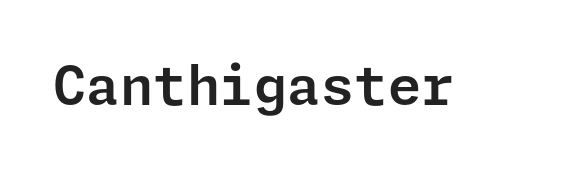
The rendering shows plain stroke endings on the letterforms — a sans-serif design. Anything drawn beneath the words? Only blank space. If you drew a line through each stem, it would be perfectly vertical. There is no visible air inserted between adjacent glyphs.
